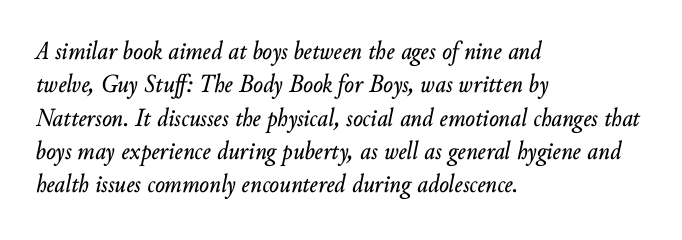
Q: Is the text italic (slanted)? A: Yes, it leans right by about 10 degrees.
Q: Is the text underlined? A: No.
Q: How is the paragraph aligned? A: Left-aligned.
Q: Is the spacing between letters normal or unusually wide? A: Normal.
Q: Is the spacing between lines tight, normal or loose? A: Normal.
